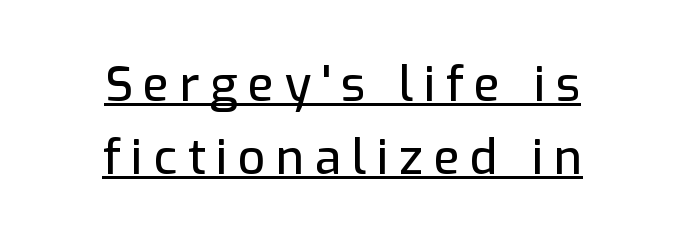
The image shows 48 px sans-serif type, upright; set centered, normal line spacing (1.52x), unusually wide letter spacing (+0.22 em), underlined; low stroke contrast and a medium x-height.
